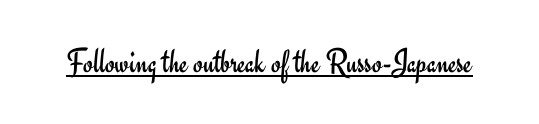
Does extra space separate the letters? No, they use regular spacing. Is this a fixed-width face? No — the glyphs have proportional, varying widths. Check where the strokes stop: nothing finishes them off — pure sans. This rendering features underlined lettering.
